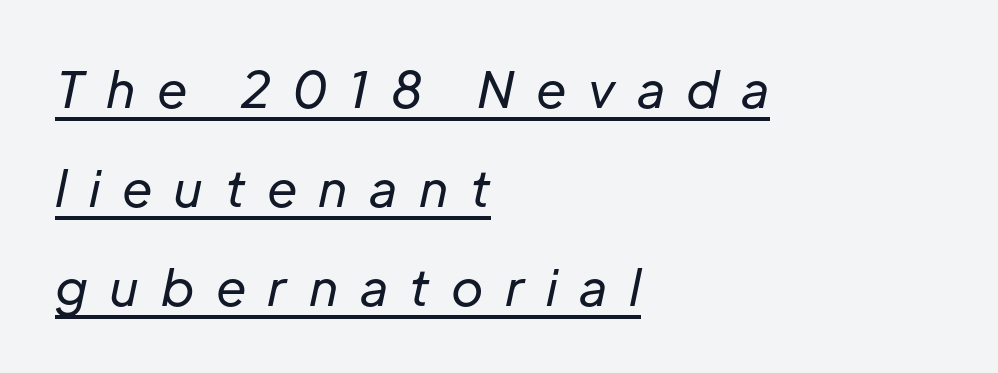
{"italic": "yes", "lean": "right", "slant_degrees": 12, "bold": "no", "weight": "regular", "width": "normal", "stroke_contrast": "low", "x_height": "medium", "monospaced": "no", "underline": "yes", "align": "left", "line_spacing": "loose", "line_spacing_ratio": 2.02, "letter_spacing": "wide", "letter_spacing_em": 0.44, "glyph_px": 49}
